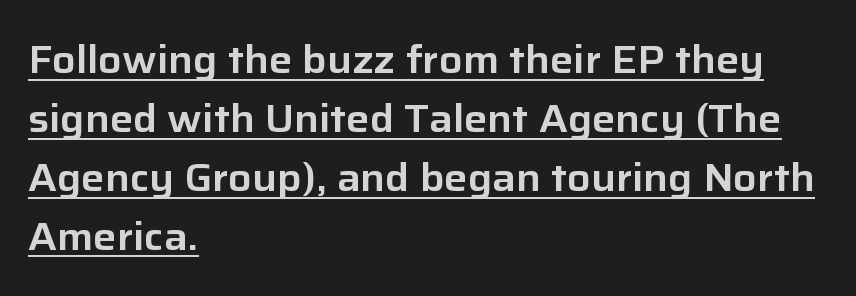
The image shows 39 px sans-serif type, upright; set left-aligned, normal line spacing (1.51x), normal letter spacing, underlined; low stroke contrast and a medium x-height.
